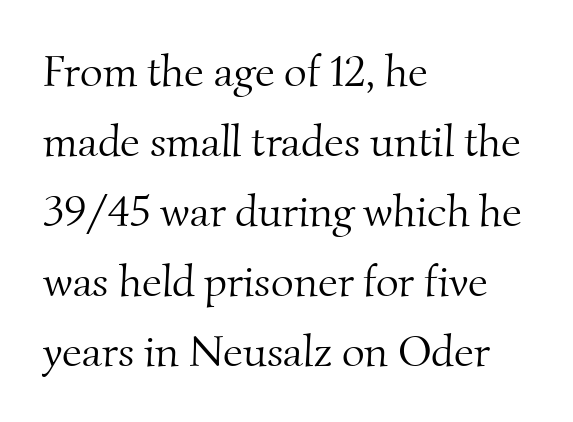
Regarding serifs, this sample has them. The setting favours the left margin, as ordinary paragraphs usually do. This block has exactly the height ordinary leading produces. Students, note that the glyphs here touch the page at normal intervals.
